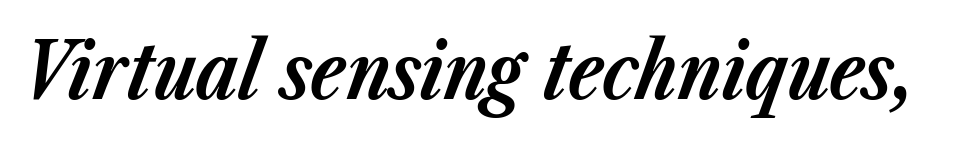
The image shows 79 px bold type, italic (leaning right); set normal letter spacing, not underlined; low stroke contrast and a medium x-height.
